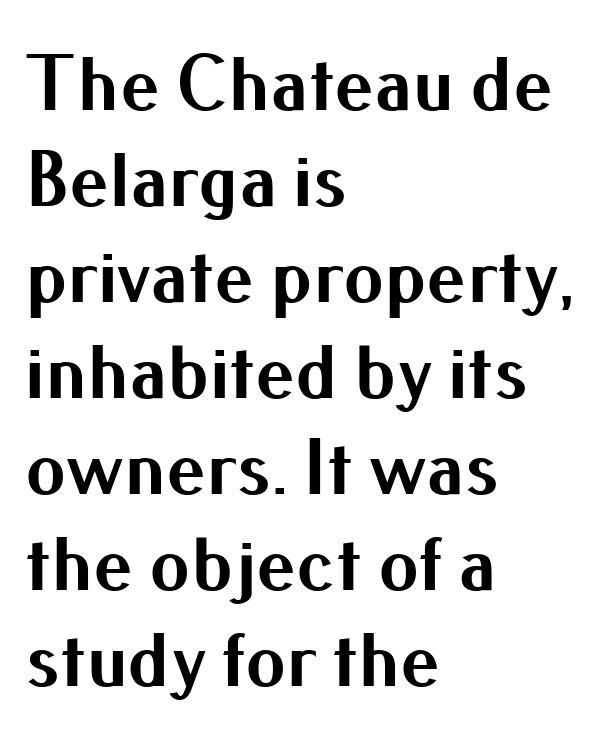
The image shows 80 px bold sans-serif type, upright; set left-aligned, line spacing 1.2x, normal letter spacing, not underlined; medium stroke contrast and a small x-height.
